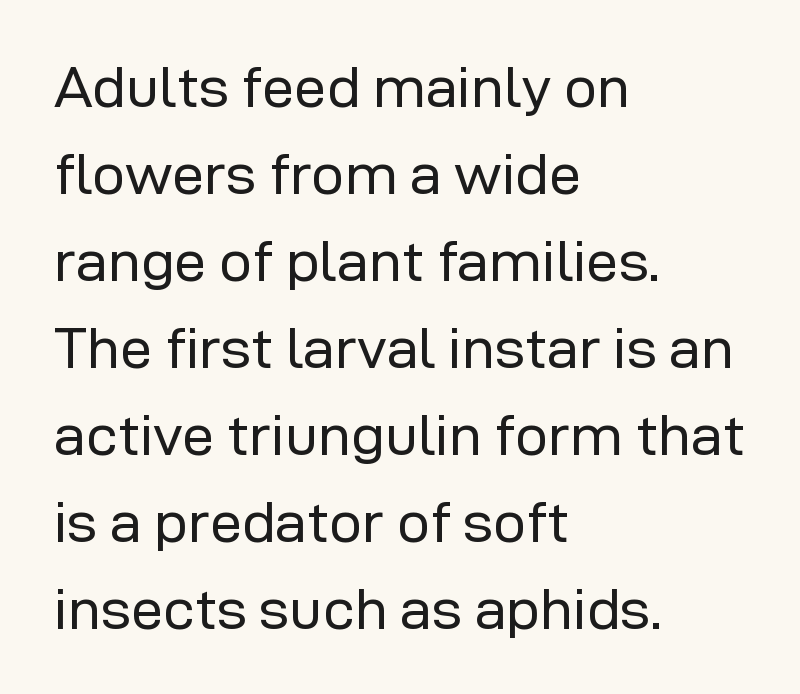
Q: Is the text bold? A: No.
Q: Is the text italic (slanted)? A: No, it is upright.
Q: Is the typeface a serif or a sans-serif typeface? A: Sans-serif.
Q: Is the text underlined? A: No.
Q: How is the paragraph aligned? A: Left-aligned.
Q: Is the spacing between letters normal or unusually wide? A: Normal.
Q: Is the spacing between lines tight, normal or loose? A: Normal.
Q: Width (condensed, normal, or wide)? A: Normal.
Q: Stroke contrast? A: Low.
Q: x-height? A: Medium.
Q: Monospaced? A: No.
